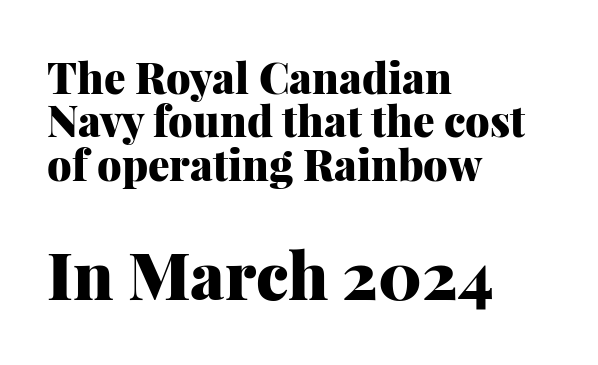
Q: Is the text bold? A: Yes.
Q: Is the text italic (slanted)? A: No, it is upright.
Q: Is the typeface a serif or a sans-serif typeface? A: Serif.
Q: Is the text underlined? A: No.
Q: How is the paragraph aligned? A: Left-aligned.
Q: Is the spacing between letters normal or unusually wide? A: Normal.
Q: Is the spacing between lines tight, normal or loose? A: Tight.
Q: Which block of text is set in a larger size, the first (top) or the second (bottom)? A: The second (bottom) one.
Q: Width (condensed, normal, or wide)? A: Normal.
Q: Stroke contrast? A: Medium.
Q: x-height? A: Medium.
Q: Monospaced? A: No.
